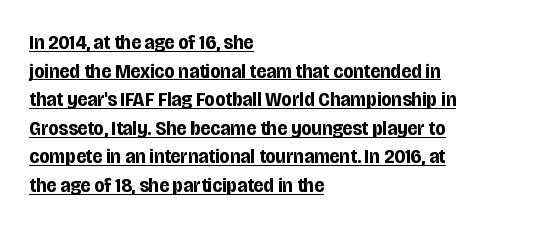
Vertical strokes here are truly vertical. The line-height multiplier appears to be the usual default. Teacher's note: observe the even left margin — that is flush-left alignment. Observe the ordinary spacing: letters are neighbours, not strangers. I'd describe the lettering as bold — thick and assertive.
